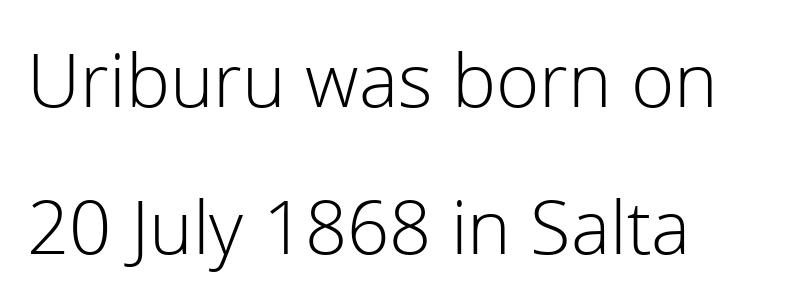
{"serif": "no", "italic": "no", "bold": "no", "weight": "light", "width": "normal", "x_height": "medium", "monospaced": "no", "underline": "no", "align": "left", "line_spacing": "loose", "line_spacing_ratio": 1.99, "letter_spacing": "normal", "letter_spacing_em": 0.0, "glyph_px": 74}
